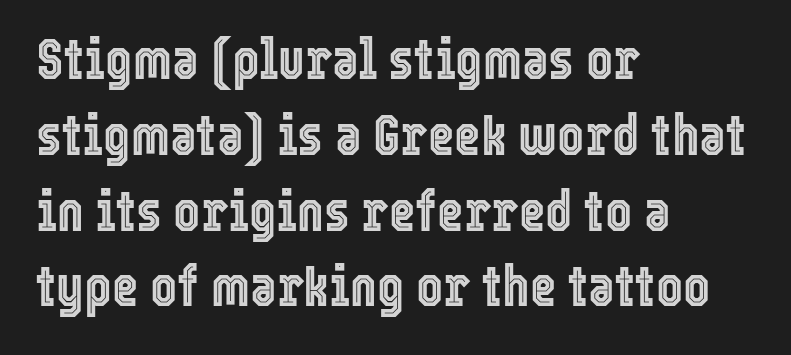
You could not count columns in this text — the font is proportionally spaced. Each new line begins a customary step beneath the previous one. Words float on clear page, feet unadorned. Visually the block forms a straight wall on the left and a jagged coastline on the right.
